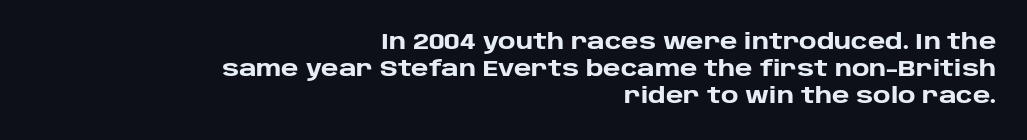
Q: Is the text bold? A: Yes.
Q: Is the text italic (slanted)? A: No, it is upright.
Q: Is the text underlined? A: No.
Q: How is the paragraph aligned? A: Right-aligned.
Q: Is the spacing between letters normal or unusually wide? A: Normal.
